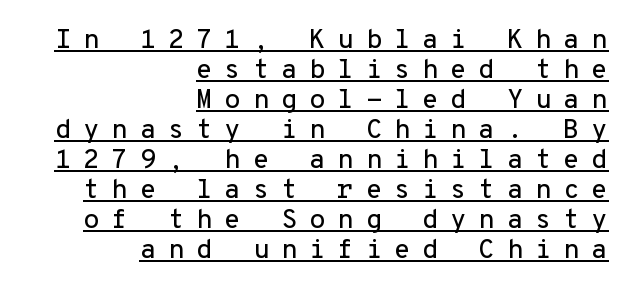
The lettering holds an erect, upright posture throughout. Emphasis is given by a line drawn under the lettering. This sample uses expanded letter spacing, leaving extra air between glyphs. Leftover space on each line is placed entirely before the opening word.
